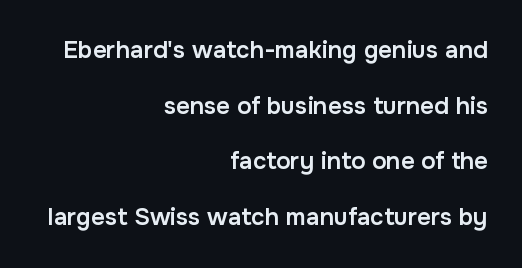
The image shows 24 px text type, upright; set right-aligned, loose line spacing (2.32x), normal letter spacing, not underlined.
